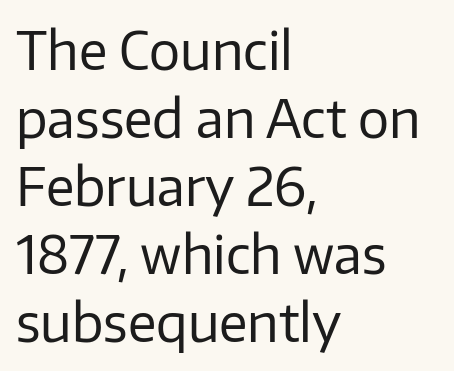
Q: Is the text bold? A: No.
Q: Is the text italic (slanted)? A: No, it is upright.
Q: Is the typeface a serif or a sans-serif typeface? A: Sans-serif.
Q: Is the text underlined? A: No.
Q: How is the paragraph aligned? A: Left-aligned.
Q: Is the spacing between letters normal or unusually wide? A: Normal.
Q: Is the spacing between lines tight, normal or loose? A: Normal.
Q: Width (condensed, normal, or wide)? A: Normal.
Q: Stroke contrast? A: Low.
Q: x-height? A: Medium.
Q: Monospaced? A: No.
